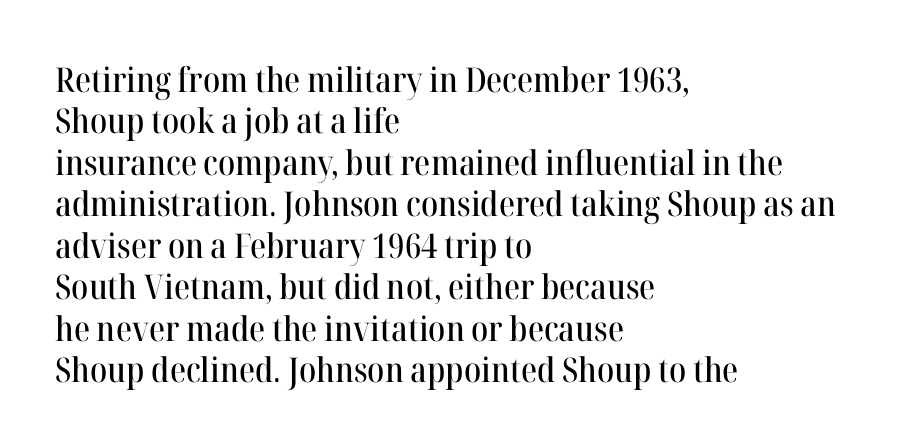
Glyph-to-glyph distance matches everyday printed text. The typesetter chose a ragged-right arrangement here. Clear beneath every line of the passage. You can tell from the footed stems that serif type was used. Varying glyph widths throughout — classic text-font behaviour.
